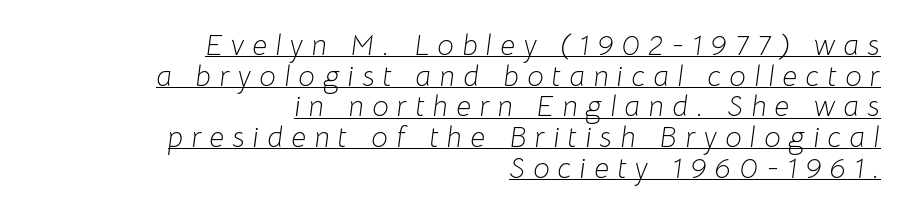
These lines stack with their right ends in a neat column. The font sits on the lighter half of the weight spectrum, regular included. Tall strokes in this sample are angled rather than plumb. The passage shown is typed in a proportional face where columns would drift. A typographer would call this underscored text. These lines huddle together more closely than default settings would place them.
